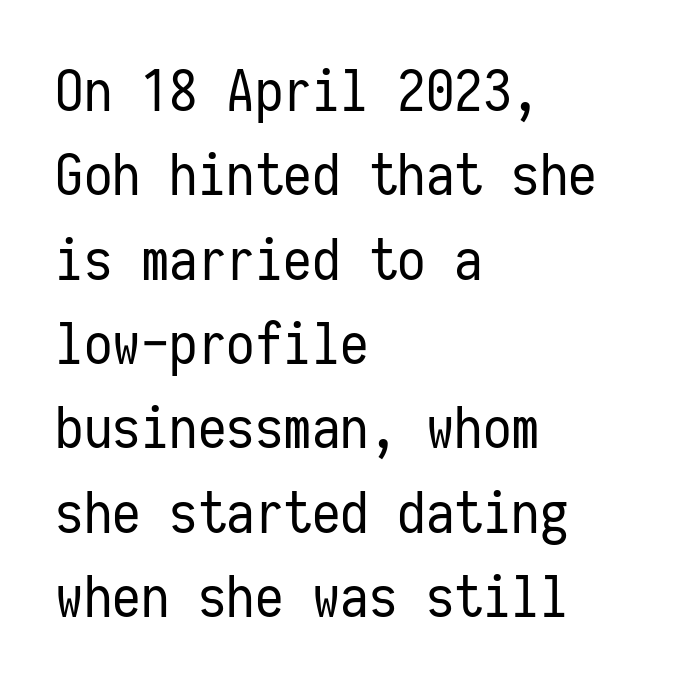
{"serif": "no", "italic": "no", "bold": "no", "weight": "regular", "width": "condensed", "stroke_contrast": "low", "x_height": "medium", "monospaced": "yes", "underline": "no", "align": "left", "line_spacing": "normal", "line_spacing_ratio": 1.48, "letter_spacing": "normal", "letter_spacing_em": 0.0, "glyph_px": 57}
